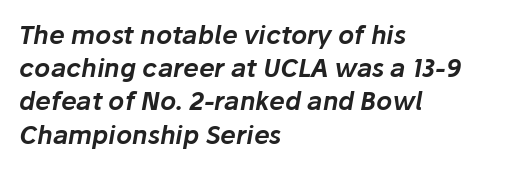
Casual observation: everything's shoved over to the left. The baseline area is clear. Whoever set this chose a conventional vertical rhythm. Emphasis-style slanted type is in use.
